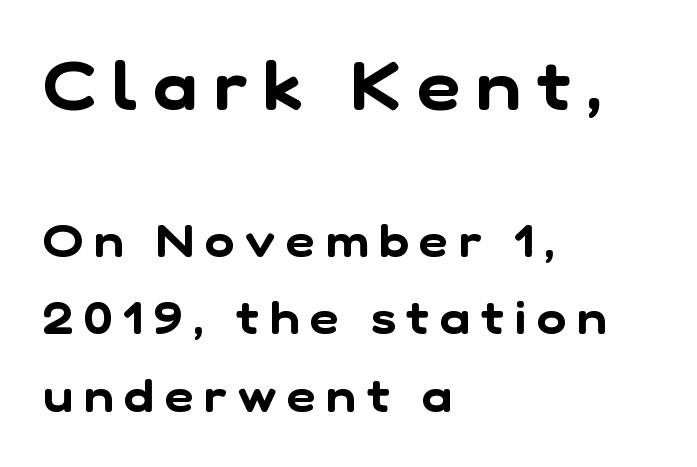
Q: Is the typeface a serif or a sans-serif typeface? A: Sans-serif.
Q: Is the text underlined? A: No.
Q: How is the paragraph aligned? A: Left-aligned.
Q: Is the spacing between letters normal or unusually wide? A: Unusually wide.
Q: Which block of text is set in a larger size, the first (top) or the second (bottom)? A: The first (top) one.
Q: Width (condensed, normal, or wide)? A: Normal.
Q: Stroke contrast? A: Low.
Q: x-height? A: Medium.
Q: Monospaced? A: No.
